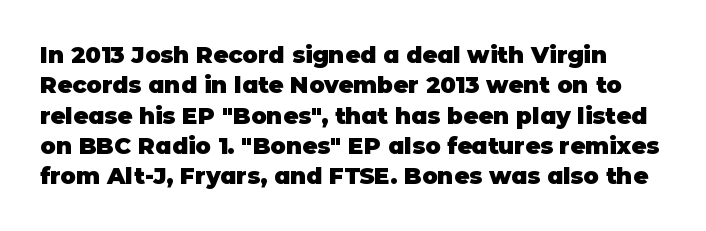
No extra tracking has been applied to these lines. These lines sit exactly where default settings would place them. In terms of weight, the rendering is a true, heavy bold. Decoration check: the copy has no underline. Posture: upright roman.
